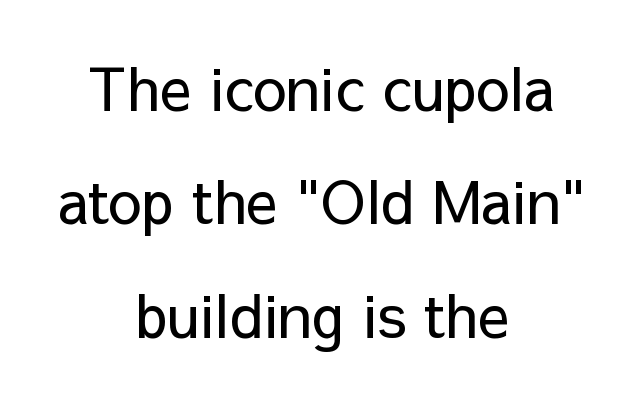
{"serif": "no", "italic": "no", "bold": "no", "weight": "regular", "width": "normal", "stroke_contrast": "low", "x_height": "medium", "monospaced": "no", "underline": "no", "align": "center", "line_spacing": "loose", "line_spacing_ratio": 1.92, "letter_spacing": "normal", "letter_spacing_em": 0.0, "glyph_px": 59}
